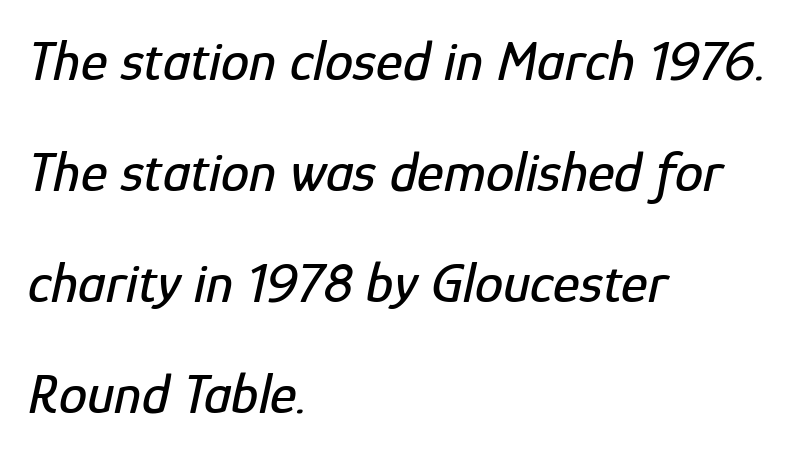
Q: Is the text italic (slanted)? A: Yes, it leans right by about 12 degrees.
Q: Is the text underlined? A: No.
Q: How is the paragraph aligned? A: Left-aligned.
Q: Is the spacing between letters normal or unusually wide? A: Normal.
Q: Is the spacing between lines tight, normal or loose? A: Loose.
Q: Width (condensed, normal, or wide)? A: Condensed.
Q: Stroke contrast? A: Low.
Q: x-height? A: Medium.
Q: Monospaced? A: No.
